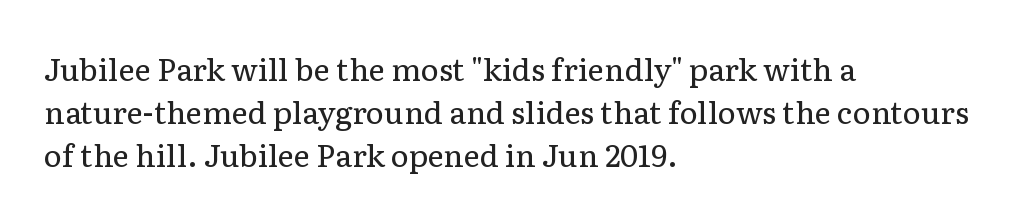
Q: Is the text bold? A: No.
Q: Is the text italic (slanted)? A: No, it is upright.
Q: Is the typeface a serif or a sans-serif typeface? A: Serif.
Q: Is the text underlined? A: No.
Q: How is the paragraph aligned? A: Left-aligned.
Q: Is the spacing between letters normal or unusually wide? A: Normal.
Q: Is the spacing between lines tight, normal or loose? A: Normal.
Q: Width (condensed, normal, or wide)? A: Normal.
Q: Stroke contrast? A: Low.
Q: x-height? A: Medium.
Q: Monospaced? A: No.
